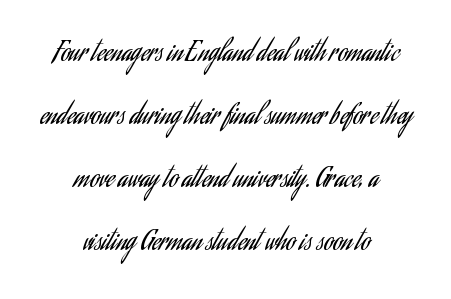
Honestly, the rows look like they've been pulled way apart. Is the stroke heavy? The answer is a plain regular-or-lighter. The gap between lines stays unmarked. Observe the ordinary spacing: letters are neighbours, not strangers. Compared with a flush-left layout, this one balances lines on the center instead.
